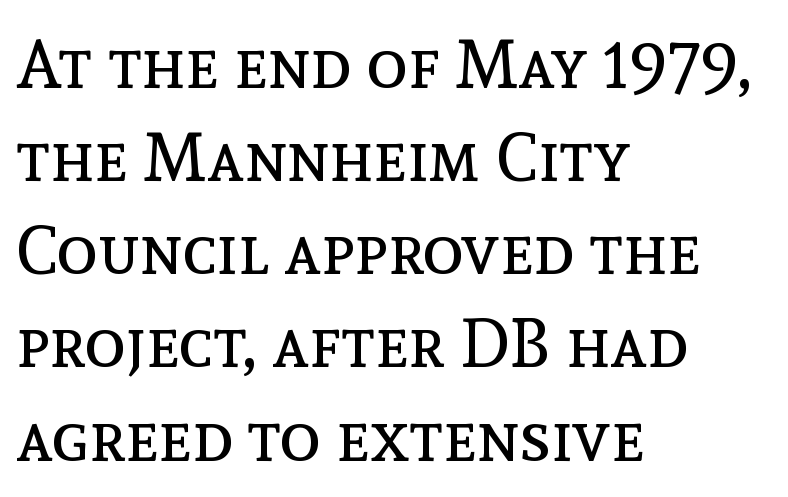
{"italic": "no", "bold": "no", "weight": "regular", "width": "normal", "x_height": "medium", "monospaced": "no", "underline": "no", "align": "left", "line_spacing": "normal", "line_spacing_ratio": 1.35, "letter_spacing": "normal", "letter_spacing_em": 0.0, "glyph_px": 69}
